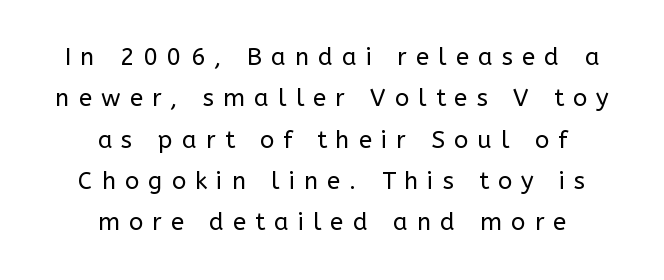
{"italic": "no", "bold": "no", "underline": "no", "align": "center", "line_spacing_ratio": 1.72, "letter_spacing": "wide", "letter_spacing_em": 0.38, "glyph_px": 24}
